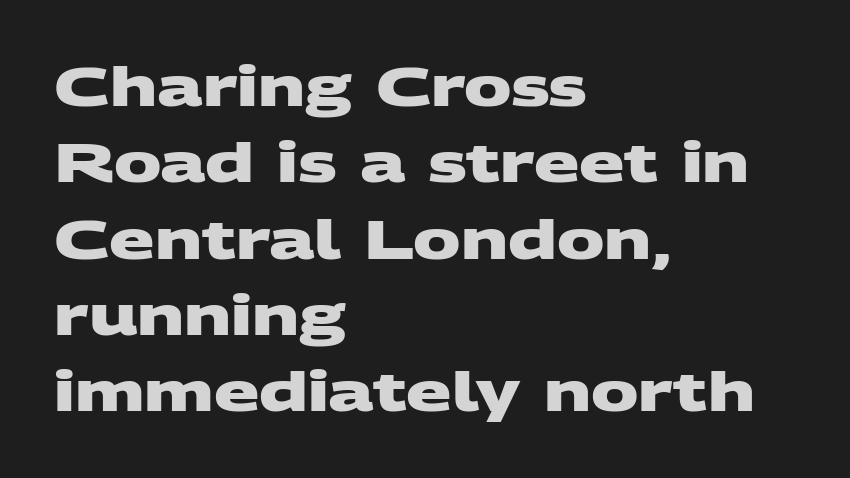
Do the characters align in a grid? No, the font is proportional. The face used here is a sans, in the tradition of grotesques and geometrics. The paragraph shown leans on its left margin. Pretty heavy lettering here — definitely bold. Is the letter spacing exaggerated? No — it looks like the ordinary default.
